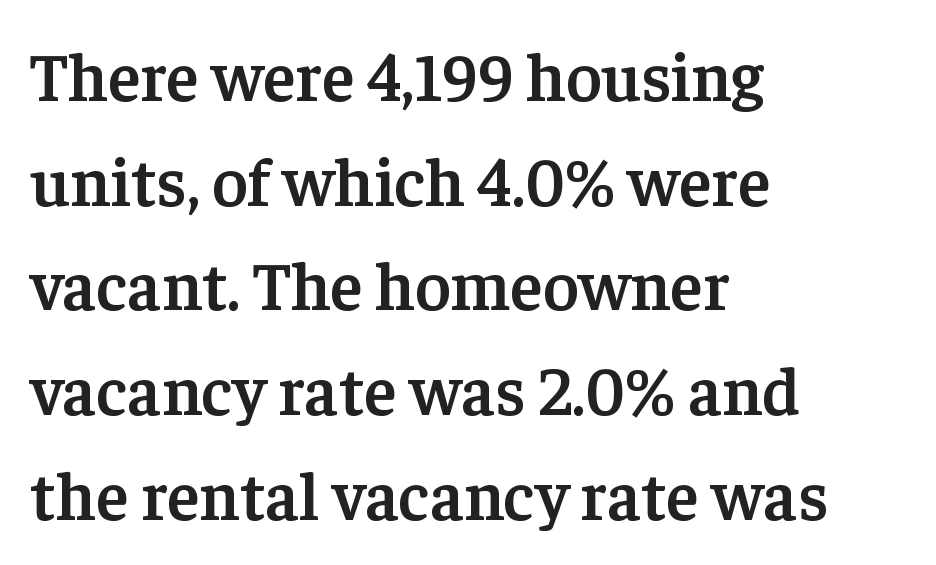
Q: Is the text bold? A: Semi-bold.
Q: Is the text italic (slanted)? A: No, it is upright.
Q: Is the typeface a serif or a sans-serif typeface? A: Serif.
Q: Is the text underlined? A: No.
Q: How is the paragraph aligned? A: Left-aligned.
Q: Is the spacing between letters normal or unusually wide? A: Normal.
Q: Is the spacing between lines tight, normal or loose? A: Normal.
Q: Width (condensed, normal, or wide)? A: Normal.
Q: Stroke contrast? A: Low.
Q: x-height? A: Medium.
Q: Monospaced? A: No.
